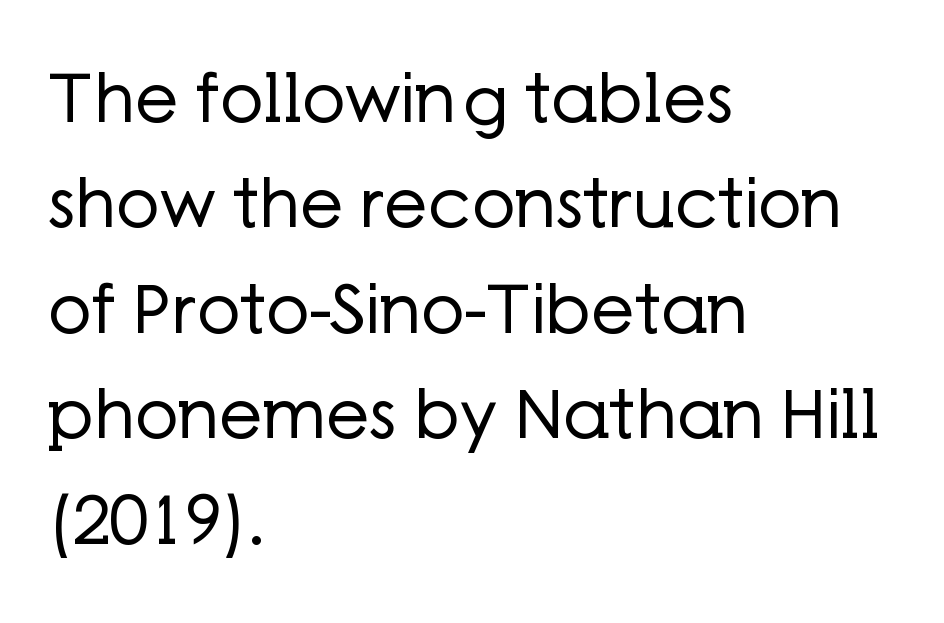
{"serif": "no", "italic": "no", "bold": "no", "weight": "regular", "width": "normal", "stroke_contrast": "low", "x_height": "medium", "monospaced": "no", "underline": "no", "align": "left", "line_spacing": "normal", "line_spacing_ratio": 1.55, "letter_spacing": "normal", "letter_spacing_em": 0.0, "glyph_px": 68}
